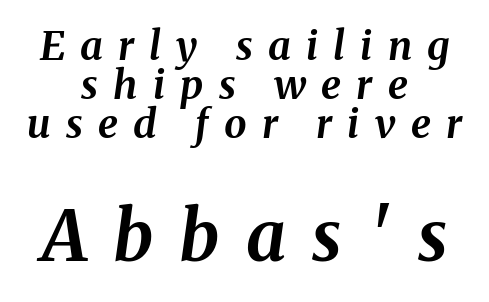
The image shows 70 px bold type, italic (leaning right); set centered, tight line spacing (0.97x), unusually wide letter spacing (+0.38 em), not underlined; the second (bottom) block is 1.75x larger; medium stroke contrast and a medium x-height.
